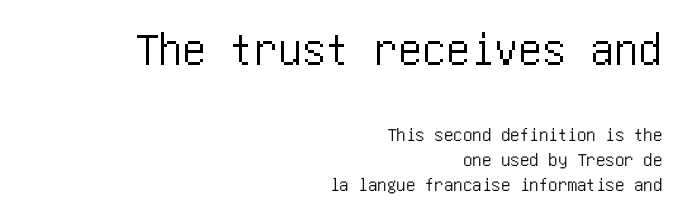
The image shows 48 px condensed sans-serif type, upright; set right-aligned, normal line spacing (1.31x), normal letter spacing, not underlined; the first (top) block is 2.53x larger; low stroke contrast and a large x-height.
